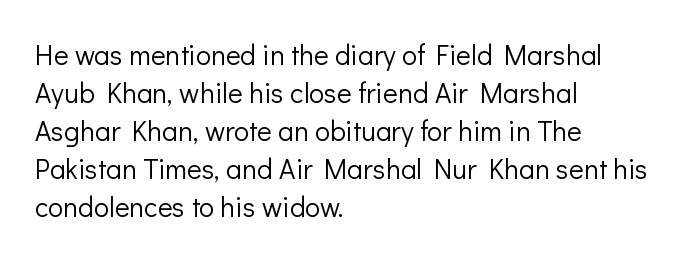
Q: Is the text bold? A: No.
Q: Is the text italic (slanted)? A: No, it is upright.
Q: Is the typeface a serif or a sans-serif typeface? A: Sans-serif.
Q: Is the text underlined? A: No.
Q: How is the paragraph aligned? A: Left-aligned.
Q: Is the spacing between letters normal or unusually wide? A: Normal.
Q: Is the spacing between lines tight, normal or loose? A: Normal.
Q: Width (condensed, normal, or wide)? A: Normal.
Q: Stroke contrast? A: Low.
Q: x-height? A: Medium.
Q: Monospaced? A: No.
